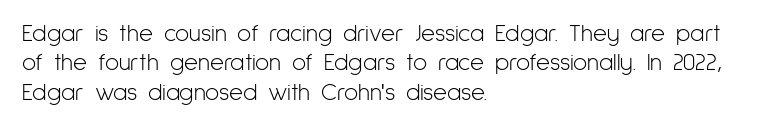
Notice how the stems are strictly vertical — no italics here. Standard letterfit; no display-style spreading of the glyphs. The space beneath each line is pristine and unruled. Counters stay open thanks to moderate or lighter strokes. A classic flush-left, rag-right setting is used for this passage.
